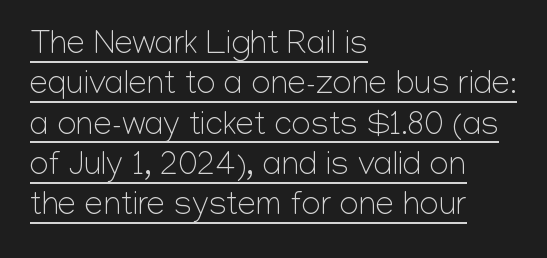
Q: Is the text bold? A: No.
Q: Is the text italic (slanted)? A: No, it is upright.
Q: Is the typeface a serif or a sans-serif typeface? A: Sans-serif.
Q: Is the text underlined? A: Yes.
Q: How is the paragraph aligned? A: Left-aligned.
Q: Is the spacing between letters normal or unusually wide? A: Normal.
Q: Width (condensed, normal, or wide)? A: Normal.
Q: Stroke contrast? A: Low.
Q: x-height? A: Medium.
Q: Monospaced? A: No.
